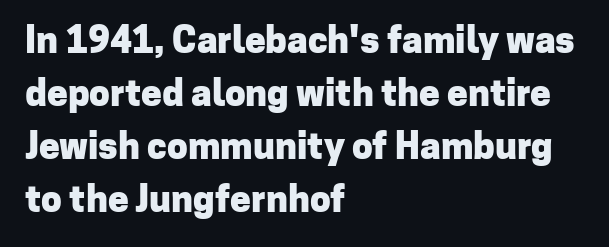
{"serif": "no", "italic": "no", "bold": "yes", "weight": "heavy", "width": "normal", "stroke_contrast": "low", "x_height": "medium", "monospaced": "no", "underline": "no", "align": "left", "line_spacing": "normal", "line_spacing_ratio": 1.43, "letter_spacing": "normal", "letter_spacing_em": 0.0, "glyph_px": 37}
